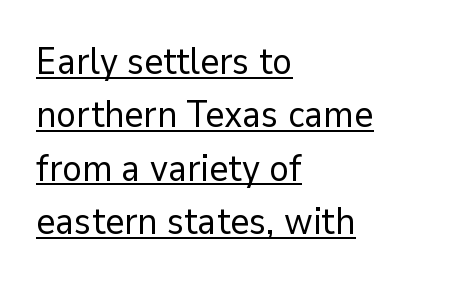
This is not heavy type; no bold has been used. Short note: letters normally spaced. What kind of face is this? One without serifs — a sans. The ragged edge is on the right, which tells us the setting is flush left.
